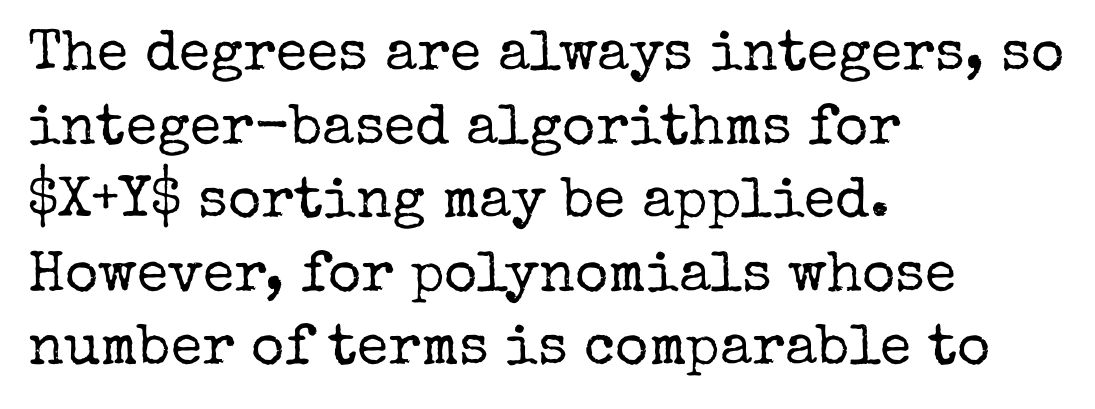
The image shows 57 px regular-weight serif type, upright; set left-aligned, normal line spacing (1.29x), normal letter spacing, not underlined; low stroke contrast and a medium x-height.
